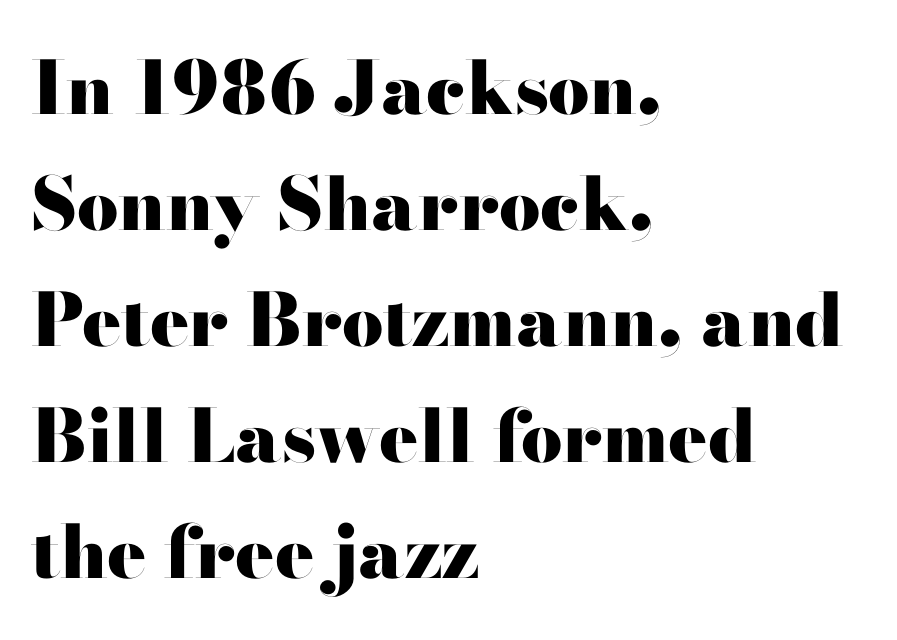
The image shows 73 px heavy, wide sans-serif type, upright; set left-aligned, normal line spacing (1.59x), normal letter spacing, not underlined; high stroke contrast and a small x-height.
